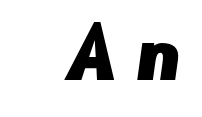
The image shows 68 px sans-serif type; set unusually wide letter spacing (+0.26 em), not underlined; low stroke contrast and a small x-height.
